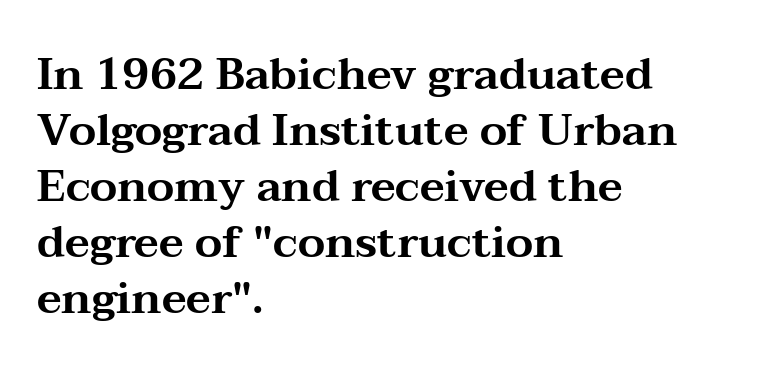
This sample keeps an unexceptional amount of space between lines. Here the designer chose a conventional face with non-uniform glyph widths. The text block is weighted toward the left margin, trailing off unevenly rightward. Look at the bottom of the vertical strokes: they flare into serifs here. The letters stand upright; this is a roman face. The passage shown is not underscored anywhere.
